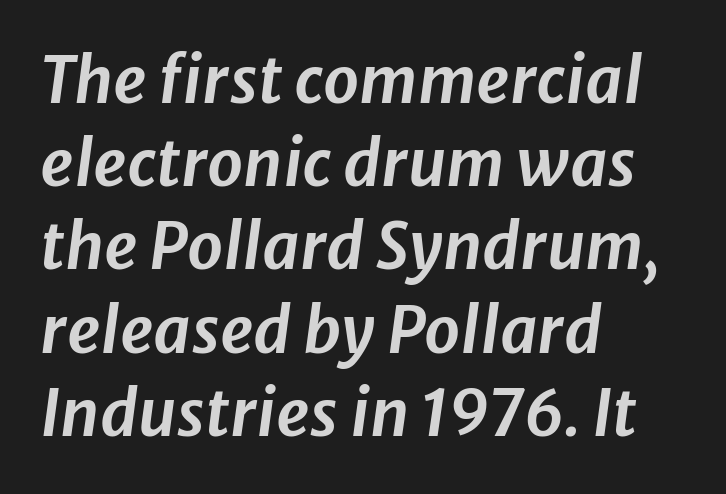
Only glyphs here, with clear space below each row. A student would call this left alignment; a typographer would say flush left, rag right. Would a proofreader flag this as italicized? Yes. Does extra space separate the letters? No, they use regular spacing. Rows of type keep a routine distance in the vertical direction.
